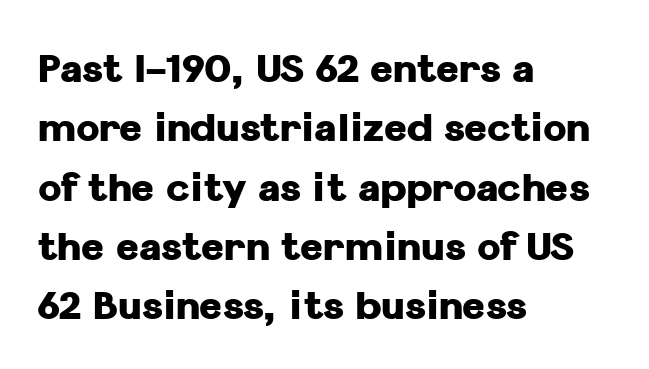
A typesetter would call this proportional, since set widths differ per character. Does the leading feel generous? No, just average. The baseline area is clear. The typeface chosen for these lines omits serifs. How heavy is the stroke? Heavy — this is a bold. Rendered with straight, roman letterforms.
